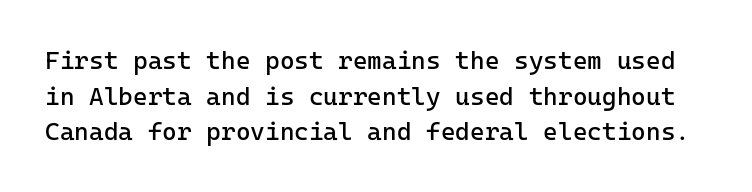
Decoration check: the copy has no underline. Each stroke keeps to a modest, everyday thickness or less. Every character sits straight up, as roman type does. Characters follow at the spacing the type designer built in.
